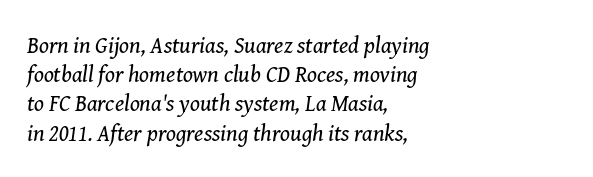
Baseline-to-baseline distance is the conventional proportion of letter height. The font sits on the lighter half of the weight spectrum, regular included. This sample is left-justified, so line endings fall wherever the words run out. You can tell it's italic because the verticals aren't actually vertical. Caption: standard tracking, unaltered. The area under the type is left untouched.
